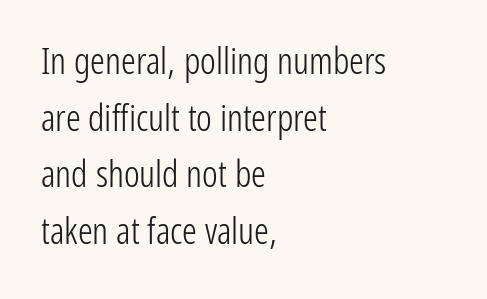
The letters advance in unequal steps, a hallmark of proportional type. Nothing unusual about the tracking: characters are spaced as the font intends. Nobody drew a line under any word here. A normal amount of white space separates one row of letters from the next. Tall strokes in this sample are plumb rather than angled. The face used here is a sans, in the tradition of grotesques and geometrics.
